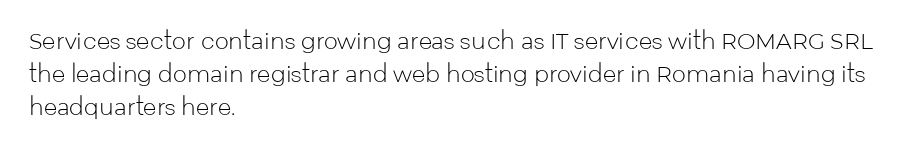
{"italic": "no", "bold": "no", "underline": "no", "align": "left", "line_spacing": "normal", "line_spacing_ratio": 1.5, "letter_spacing": "normal", "letter_spacing_em": 0.0, "glyph_px": 22}
